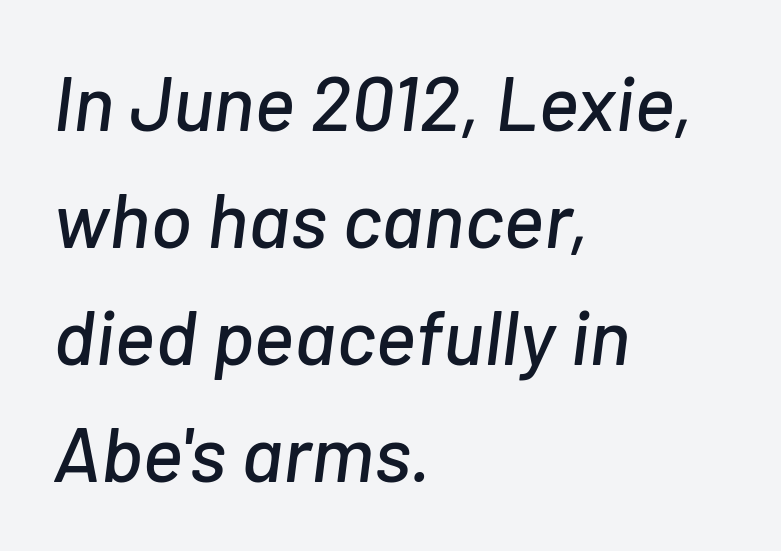
The image shows 78 px text type, italic (leaning right); set left-aligned, normal line spacing (1.5x), normal letter spacing, not underlined; low stroke contrast and a medium x-height.
